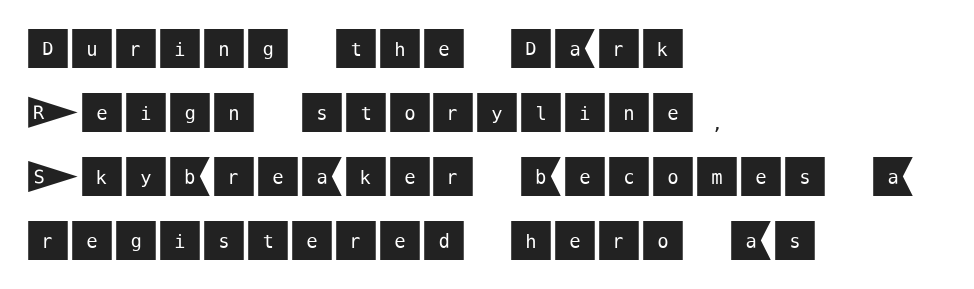
The image shows 45 px sans-serif type, upright; set left-aligned, normal line spacing (1.42x), normal letter spacing, not underlined; medium stroke contrast and a large x-height.
